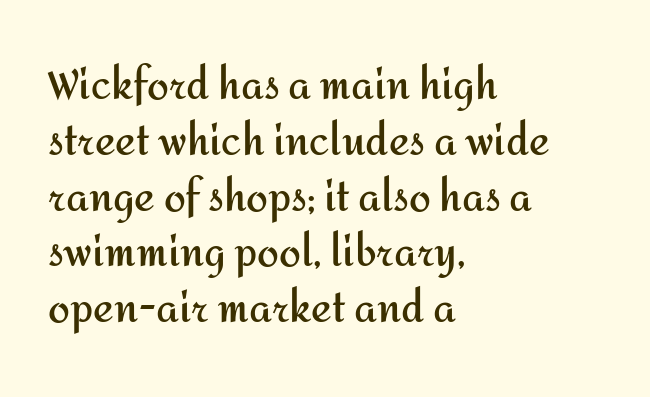
Q: Is the text bold? A: Yes.
Q: Is the text italic (slanted)? A: No, it is upright.
Q: Is the typeface a serif or a sans-serif typeface? A: Sans-serif.
Q: Is the text underlined? A: No.
Q: How is the paragraph aligned? A: Left-aligned.
Q: Is the spacing between letters normal or unusually wide? A: Normal.
Q: Is the spacing between lines tight, normal or loose? A: Normal.
Q: Width (condensed, normal, or wide)? A: Normal.
Q: Stroke contrast? A: Medium.
Q: x-height? A: Medium.
Q: Monospaced? A: No.
